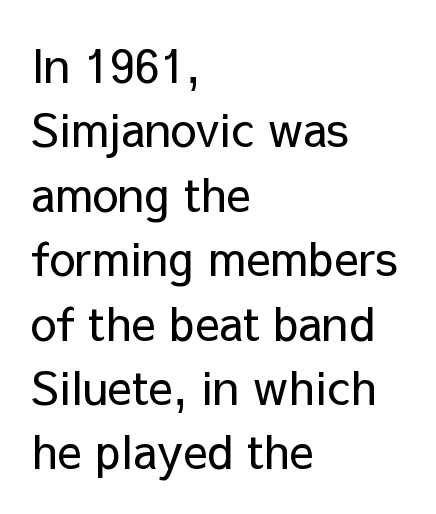
{"serif": "no", "italic": "no", "bold": "no", "weight": "regular", "width": "normal", "stroke_contrast": "low", "x_height": "medium", "monospaced": "no", "underline": "no", "align": "left", "line_spacing": "normal", "line_spacing_ratio": 1.4, "letter_spacing": "normal", "letter_spacing_em": 0.0, "glyph_px": 46}
